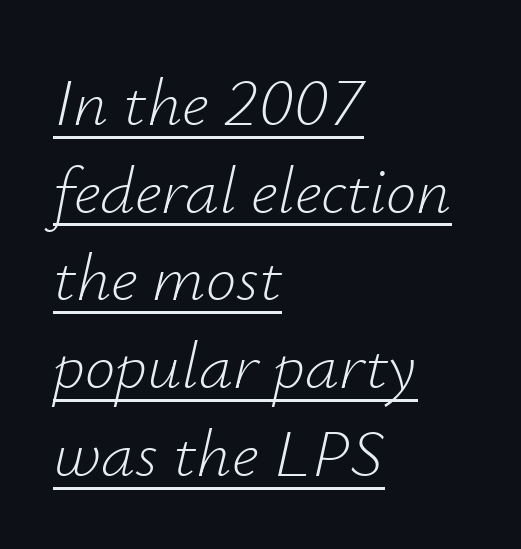
The image shows 68 px light type, italic (leaning right); set left-aligned, normal line spacing (1.29x), normal letter spacing, underlined; low stroke contrast and a small x-height.
